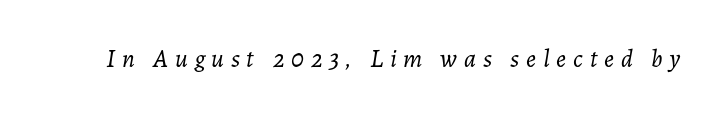
The image shows 25 px text type, italic (leaning right); set unusually wide letter spacing (+0.27 em), not underlined.
